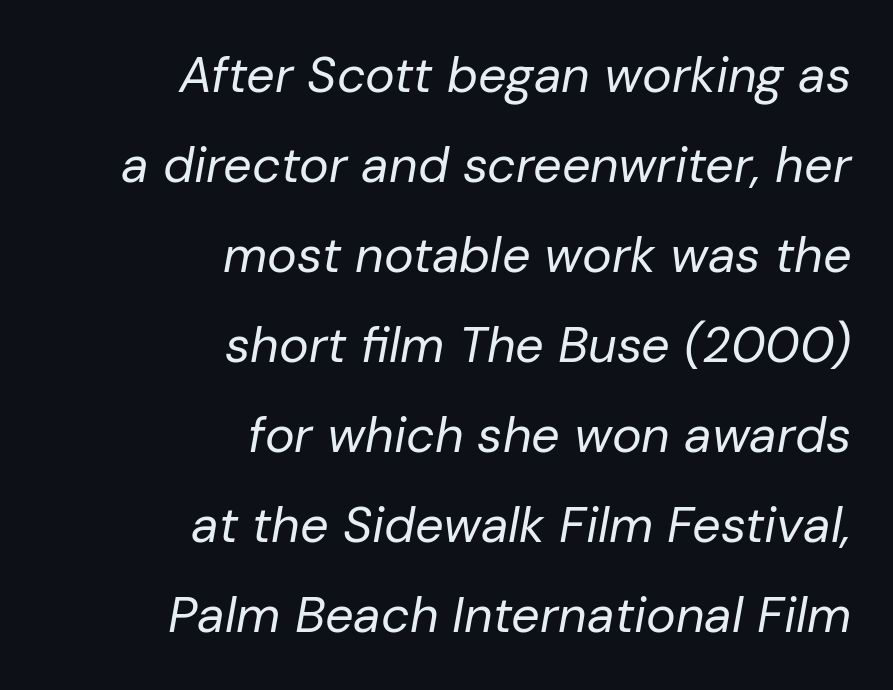
Q: Is the text bold? A: No.
Q: Is the text italic (slanted)? A: Yes, it leans right by about 10 degrees.
Q: Is the text underlined? A: No.
Q: How is the paragraph aligned? A: Right-aligned.
Q: Is the spacing between letters normal or unusually wide? A: Normal.
Q: Width (condensed, normal, or wide)? A: Normal.
Q: Stroke contrast? A: Low.
Q: x-height? A: Medium.
Q: Monospaced? A: No.
